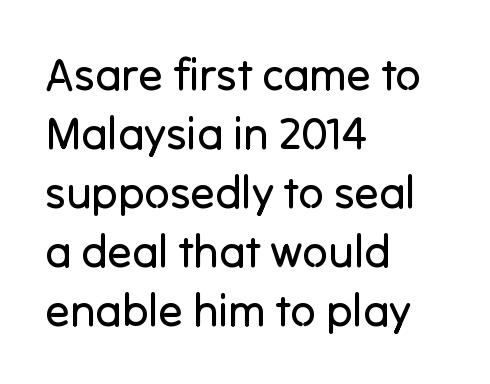
{"serif": "no", "italic": "no", "bold": "no", "weight": "regular", "width": "normal", "stroke_contrast": "low", "x_height": "medium", "monospaced": "no", "underline": "no", "align": "left", "line_spacing": "normal", "line_spacing_ratio": 1.31, "letter_spacing": "normal", "letter_spacing_em": 0.0, "glyph_px": 45}
